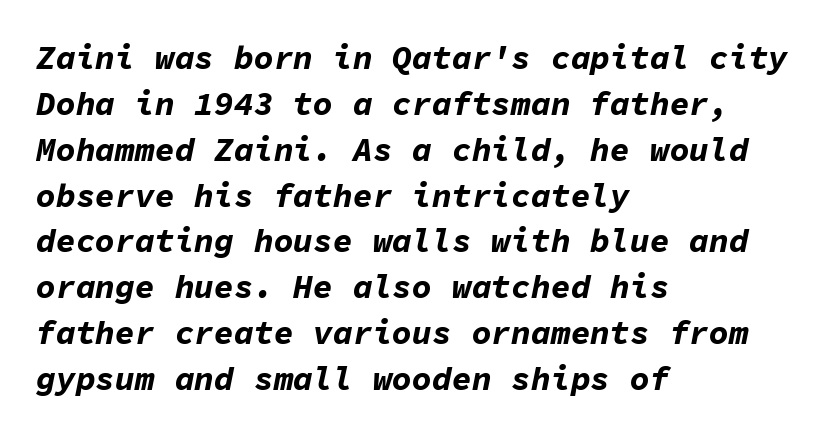
The passage is arranged the way most books set body copy — flush left. Rendered with sloped, italic letterforms. Thick stems and heavy bowls — unmistakably bold. Baseline-to-baseline distance is the conventional proportion of letter height.
